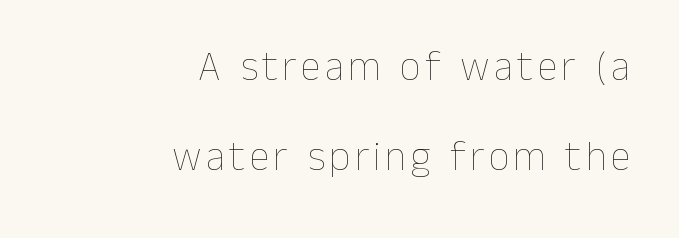
The image shows 41 px thin type, upright; set right-aligned, loose line spacing (2.19x), not underlined; low stroke contrast and a medium x-height.
